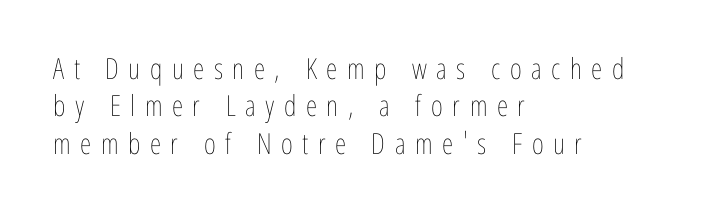
Q: Is the text bold? A: No.
Q: Is the text italic (slanted)? A: No, it is upright.
Q: Is the text underlined? A: No.
Q: How is the paragraph aligned? A: Left-aligned.
Q: Is the spacing between letters normal or unusually wide? A: Unusually wide.
Q: Is the spacing between lines tight, normal or loose? A: Normal.
Q: Width (condensed, normal, or wide)? A: Condensed.
Q: Stroke contrast? A: Low.
Q: x-height? A: Medium.
Q: Monospaced? A: No.
